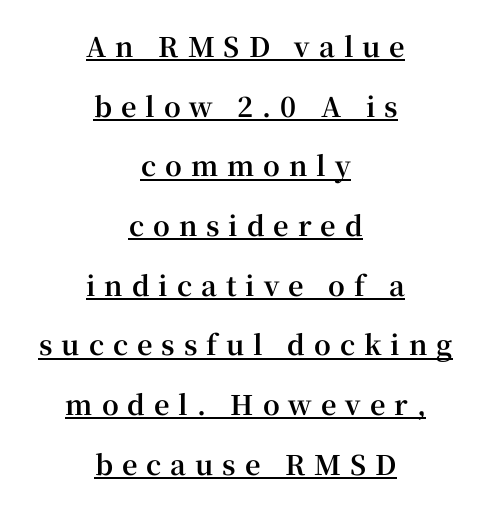
The image shows 27 px bold type, upright; set centered, loose line spacing (2.21x), unusually wide letter spacing (+0.33 em), underlined.
